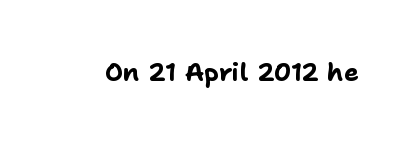
Q: Is the text bold? A: Yes.
Q: Is the text italic (slanted)? A: No, it is upright.
Q: Is the text underlined? A: No.
Q: Is the spacing between letters normal or unusually wide? A: Normal.
